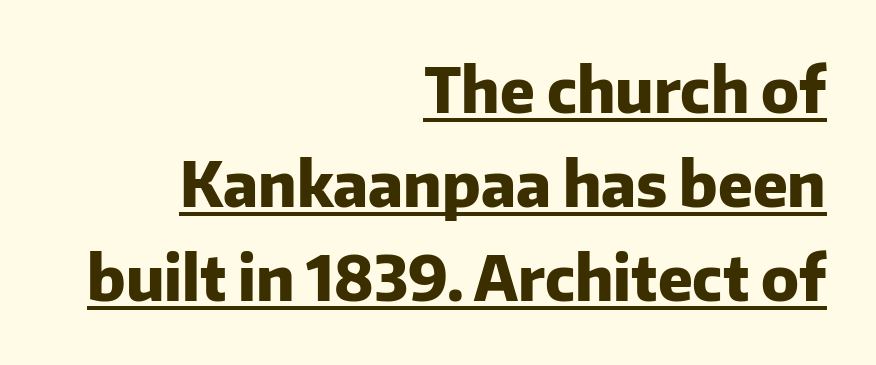
Is there any slant? The stems are plumb. The glyphs in this specimen are sans serif. Strong, thick strokes mark this as bold type. The designer left line spacing at the default.
